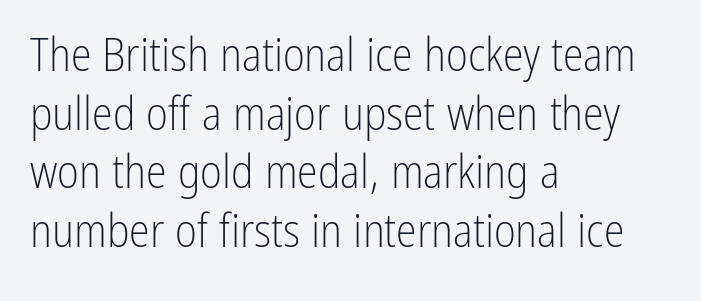
Leftover space on each line is placed entirely after the last word. Nobody drew a line under any word here. Spacing between characters is what you'd get straight out of the box. Every character sits straight up, as roman type does. A light-to-regular cut is what we see here.
